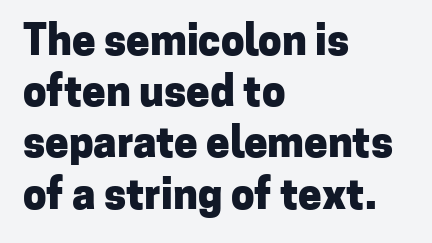
Q: Is the text bold? A: Yes.
Q: Is the text italic (slanted)? A: No, it is upright.
Q: Is the typeface a serif or a sans-serif typeface? A: Sans-serif.
Q: Is the text underlined? A: No.
Q: How is the paragraph aligned? A: Left-aligned.
Q: Is the spacing between letters normal or unusually wide? A: Normal.
Q: Width (condensed, normal, or wide)? A: Normal.
Q: Stroke contrast? A: Low.
Q: x-height? A: Medium.
Q: Monospaced? A: No.
